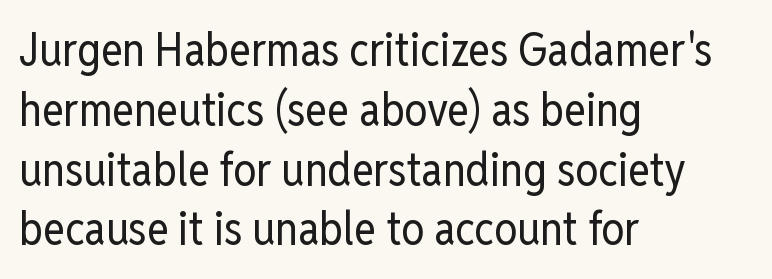
The image shows 46 px regular-weight, condensed sans-serif type, upright; set left-aligned, normal line spacing (1.3x), normal letter spacing, not underlined; low stroke contrast and a medium x-height.
